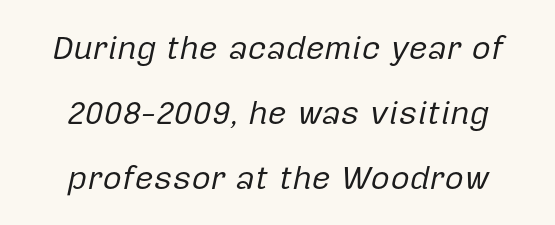
In terms of posture, this sample is oblique. No letter is thick-stroked: the sample isn't bold. Check under the words: just untouched page. Each line is balanced around a shared central axis. The rendering uses natural spacing where letterforms have individual widths. Successive baselines arrive slowly, with a big drop between each.
